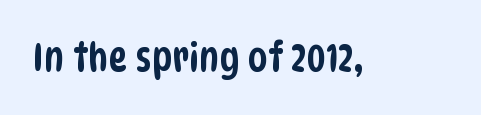
The image shows 40 px condensed sans-serif type; set normal letter spacing, not underlined; low stroke contrast and a large x-height.
